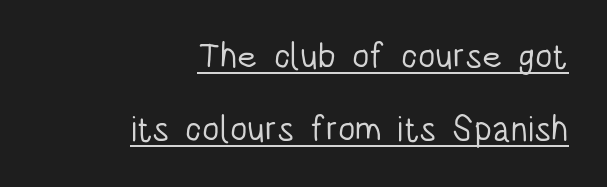
The image shows 35 px light, condensed sans-serif type, upright; set right-aligned, loose line spacing (2.1x), normal letter spacing, underlined; low stroke contrast and a large x-height.
